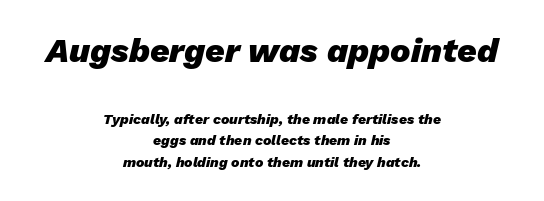
Q: Is the text bold? A: Yes.
Q: Is the text italic (slanted)? A: Yes, it leans right by about 13 degrees.
Q: Is the text underlined? A: No.
Q: How is the paragraph aligned? A: Centered.
Q: Is the spacing between letters normal or unusually wide? A: Normal.
Q: Is the spacing between lines tight, normal or loose? A: Normal.
Q: Which block of text is set in a larger size, the first (top) or the second (bottom)? A: The first (top) one.
Q: Width (condensed, normal, or wide)? A: Normal.
Q: Stroke contrast? A: Low.
Q: x-height? A: Medium.
Q: Monospaced? A: No.
